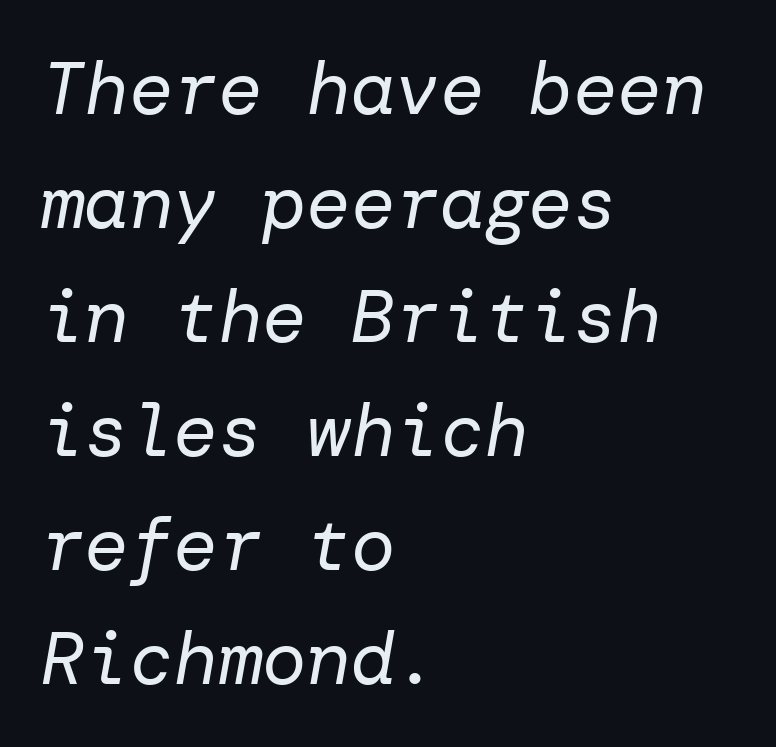
{"italic": "yes", "lean": "right", "slant_degrees": 10, "bold": "no", "weight": "regular", "width": "normal", "stroke_contrast": "low", "x_height": "medium", "underline": "no", "align": "left", "line_spacing": "normal", "line_spacing_ratio": 1.54, "letter_spacing": "normal", "letter_spacing_em": 0.0, "glyph_px": 74}
